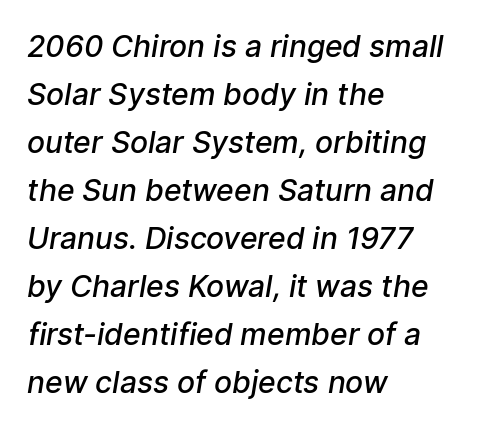
Nothing sits at the stroke ends, so this counts as sans-serif. Baseline-to-baseline distance is the conventional proportion of letter height. Underline: absent. The face used here is proportionally spaced, like ordinary book or web type.
